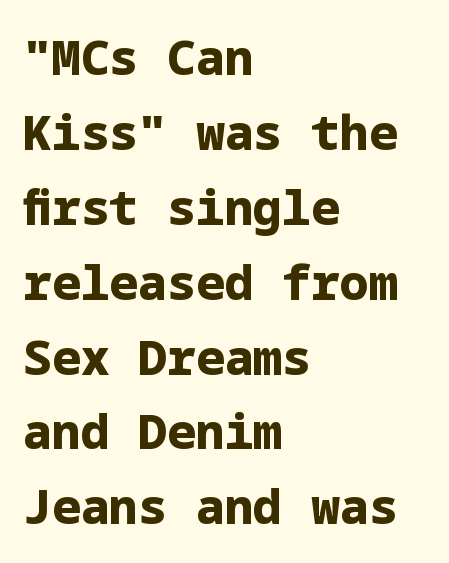
{"serif": "no", "italic": "no", "bold": "yes", "weight": "bold", "width": "normal", "stroke_contrast": "low", "x_height": "medium", "underline": "no", "align": "left", "line_spacing": "normal", "line_spacing_ratio": 1.56, "letter_spacing": "normal", "letter_spacing_em": 0.0, "glyph_px": 48}
